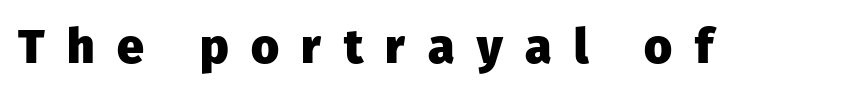
Q: Is the text bold? A: Yes.
Q: Is the text italic (slanted)? A: No, it is upright.
Q: Is the typeface a serif or a sans-serif typeface? A: Sans-serif.
Q: Is the text underlined? A: No.
Q: Is the spacing between letters normal or unusually wide? A: Unusually wide.
Q: Width (condensed, normal, or wide)? A: Normal.
Q: Stroke contrast? A: Low.
Q: x-height? A: Medium.
Q: Monospaced? A: No.
